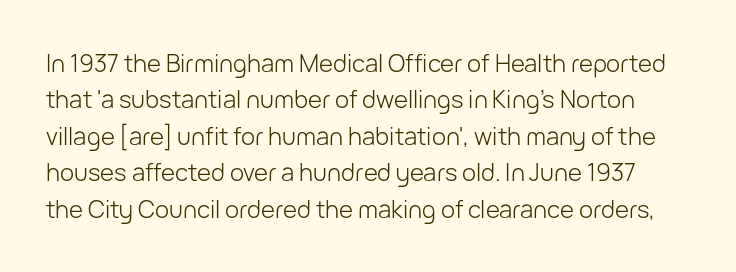
The line-height multiplier appears to be the usual default. Notice how the stems are strictly vertical — no italics here. Does extra space separate the letters? No, they use regular spacing. Nothing heavy about these letters — not bold at all. Beneath every word, the page is bare.
